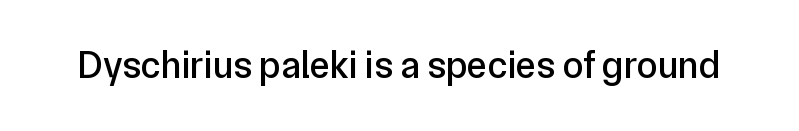
The image shows 38 px sans-serif type, upright; set normal letter spacing, not underlined; low stroke contrast and a medium x-height.
